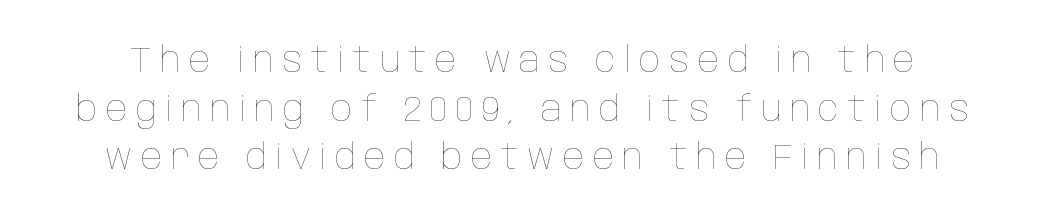
A normal amount of white space separates one row of letters from the next. Posture: upright roman. The line texture is sparse and dotted thanks to wide tracking. The specimen omits any rule beneath the text block's lines. The letters advance in unequal steps, a hallmark of proportional type. Stems and bowls with no extra thickness — not bold.
